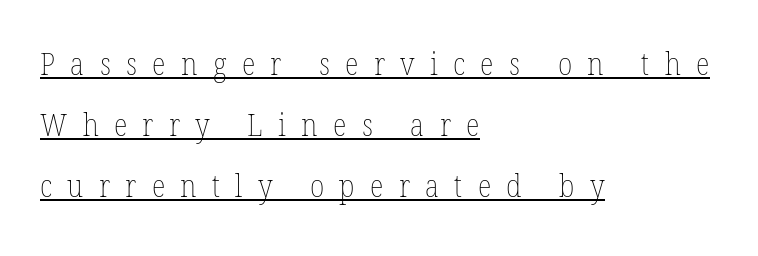
{"italic": "no", "bold": "no", "weight": "thin", "width": "condensed", "stroke_contrast": "low", "x_height": "medium", "monospaced": "no", "underline": "yes", "align": "left", "line_spacing": "loose", "line_spacing_ratio": 1.91, "letter_spacing": "wide", "letter_spacing_em": 0.48, "glyph_px": 32}
